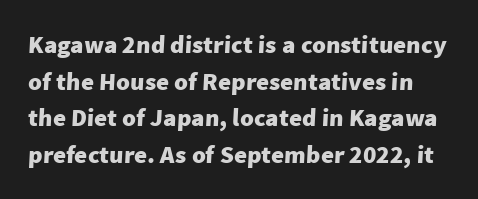
{"bold": "yes", "underline": "no", "line_spacing": "normal", "line_spacing_ratio": 1.47, "letter_spacing": "normal", "letter_spacing_em": 0.0, "glyph_px": 25}
